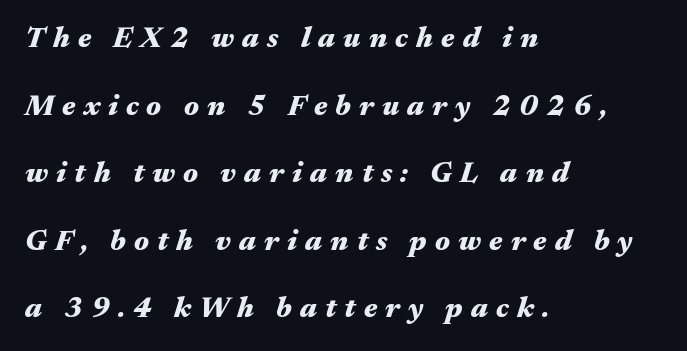
{"italic": "yes", "lean": "right", "slant_degrees": 17, "bold": "yes", "weight": "heavy", "width": "wide", "stroke_contrast": "medium", "x_height": "medium", "monospaced": "no", "underline": "no", "align": "left", "line_spacing": "loose", "line_spacing_ratio": 2.33, "letter_spacing": "wide", "letter_spacing_em": 0.28, "glyph_px": 29}
